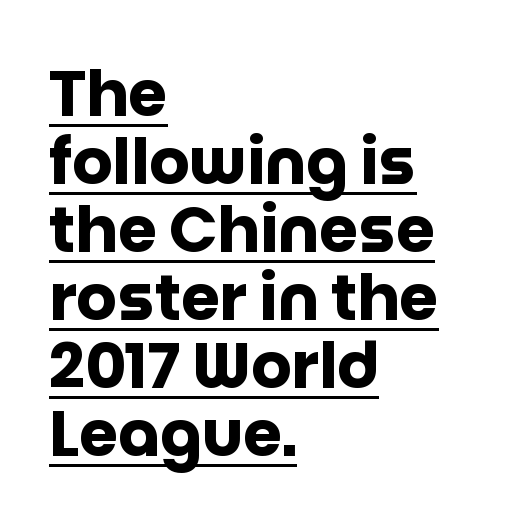
{"serif": "no", "italic": "no", "bold": "yes", "weight": "heavy", "width": "normal", "stroke_contrast": "low", "x_height": "large", "monospaced": "no", "underline": "yes", "align": "left", "line_spacing": "tight", "line_spacing_ratio": 1.08, "letter_spacing": "normal", "letter_spacing_em": 0.0, "glyph_px": 63}
